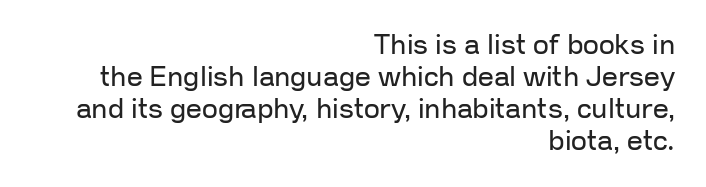
Q: Is the text bold? A: No.
Q: Is the text italic (slanted)? A: No, it is upright.
Q: Is the typeface a serif or a sans-serif typeface? A: Sans-serif.
Q: Is the text underlined? A: No.
Q: How is the paragraph aligned? A: Right-aligned.
Q: Is the spacing between letters normal or unusually wide? A: Normal.
Q: Is the spacing between lines tight, normal or loose? A: Tight.
Q: Width (condensed, normal, or wide)? A: Normal.
Q: Stroke contrast? A: Low.
Q: x-height? A: Medium.
Q: Monospaced? A: No.
